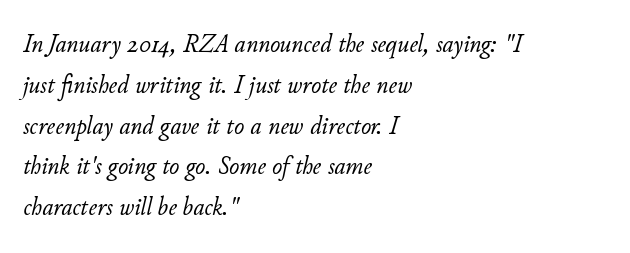
The image shows 27 px text type, italic (leaning right); set left-aligned, normal line spacing (1.51x), normal letter spacing, not underlined.
